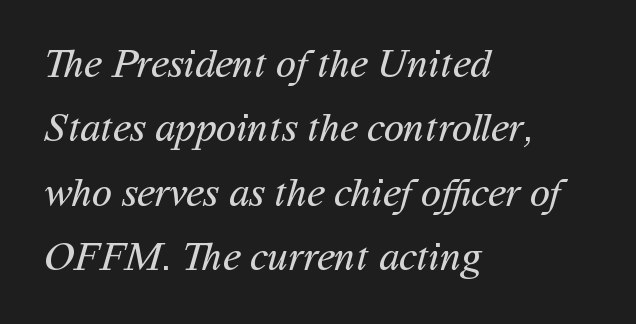
Q: Is the text bold? A: No.
Q: Is the typeface a serif or a sans-serif typeface? A: Sans-serif.
Q: Is the text underlined? A: No.
Q: How is the paragraph aligned? A: Left-aligned.
Q: Is the spacing between letters normal or unusually wide? A: Normal.
Q: Is the spacing between lines tight, normal or loose? A: Normal.
Q: Width (condensed, normal, or wide)? A: Normal.
Q: Stroke contrast? A: Medium.
Q: x-height? A: Medium.
Q: Monospaced? A: No.
